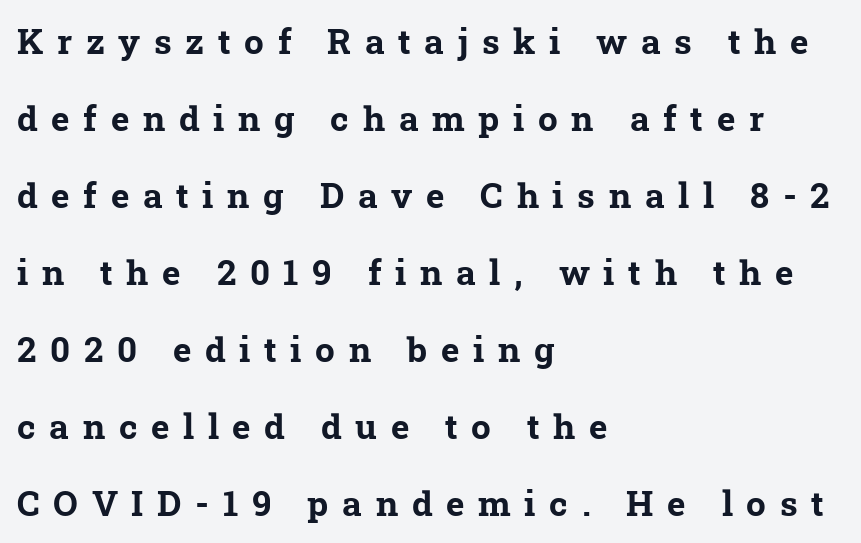
The image shows 35 px bold serif type; set left-aligned, loose line spacing (2.2x), unusually wide letter spacing (+0.39 em), not underlined; low stroke contrast and a medium x-height.
